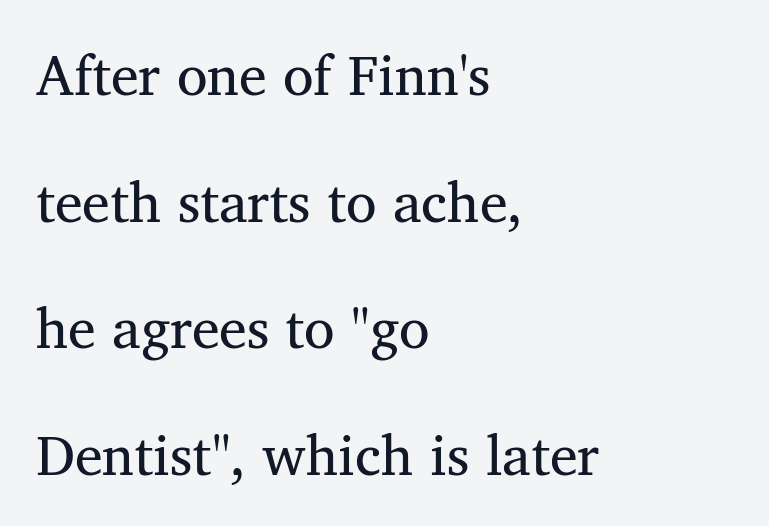
The image shows 56 px serif type; set left-aligned, loose line spacing (2.26x), normal letter spacing, not underlined; medium stroke contrast and a medium x-height.
